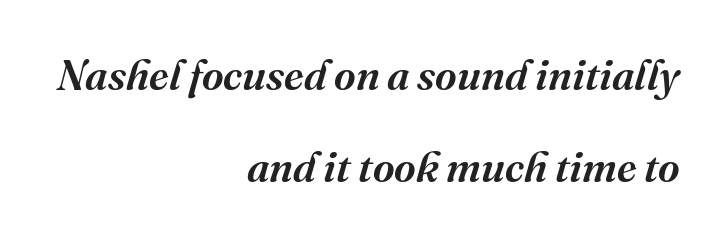
The image shows 42 px semibold serif type, italic (leaning right); set right-aligned, loose line spacing (2.19x), normal letter spacing, not underlined; medium stroke contrast and a medium x-height.
